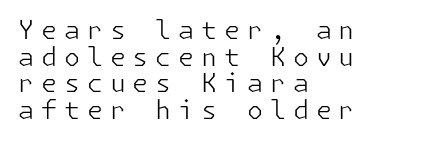
{"italic": "no", "bold": "no", "underline": "no", "align": "left", "line_spacing": "tight", "line_spacing_ratio": 1.02, "letter_spacing": "wide", "letter_spacing_em": 0.26, "glyph_px": 26}
